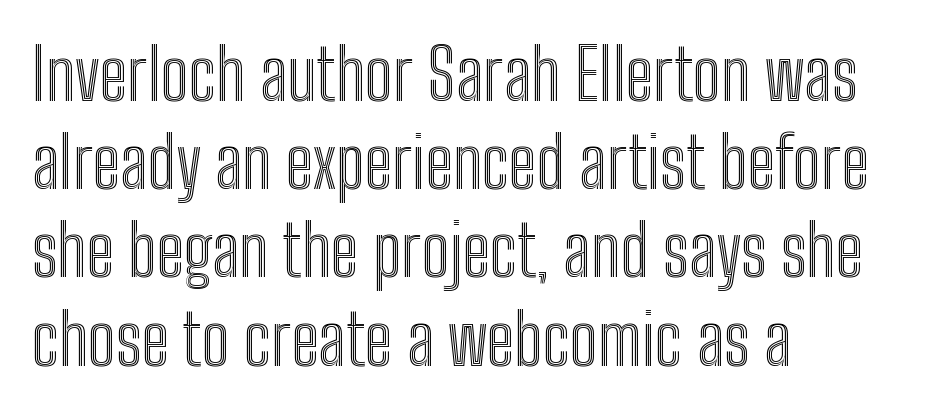
{"italic": "no", "width": "condensed", "x_height": "medium", "monospaced": "no", "underline": "no", "align": "left", "line_spacing": "normal", "line_spacing_ratio": 1.26, "letter_spacing": "normal", "letter_spacing_em": 0.0, "glyph_px": 70}
